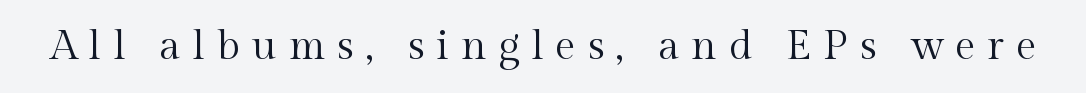
Q: Is the text bold? A: No.
Q: Is the text italic (slanted)? A: No, it is upright.
Q: Is the typeface a serif or a sans-serif typeface? A: Serif.
Q: Is the text underlined? A: No.
Q: Is the spacing between letters normal or unusually wide? A: Unusually wide.
Q: Width (condensed, normal, or wide)? A: Normal.
Q: x-height? A: Medium.
Q: Monospaced? A: No.
